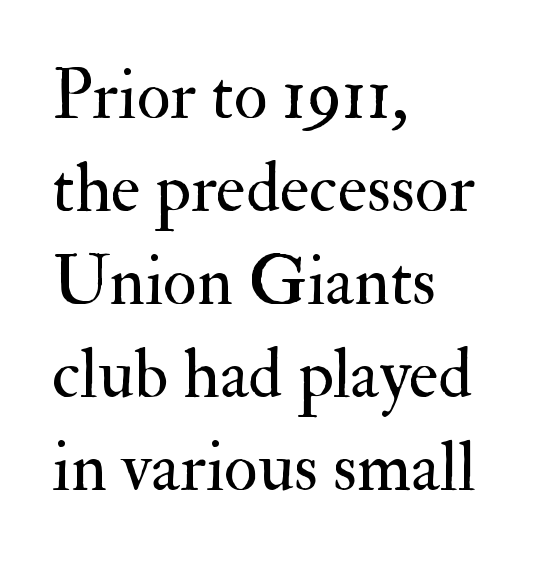
Q: Is the text bold? A: No.
Q: Is the text italic (slanted)? A: No, it is upright.
Q: Is the typeface a serif or a sans-serif typeface? A: Serif.
Q: Is the text underlined? A: No.
Q: How is the paragraph aligned? A: Left-aligned.
Q: Is the spacing between letters normal or unusually wide? A: Normal.
Q: Is the spacing between lines tight, normal or loose? A: Normal.
Q: Width (condensed, normal, or wide)? A: Normal.
Q: Stroke contrast? A: Medium.
Q: x-height? A: Small.
Q: Monospaced? A: No.
